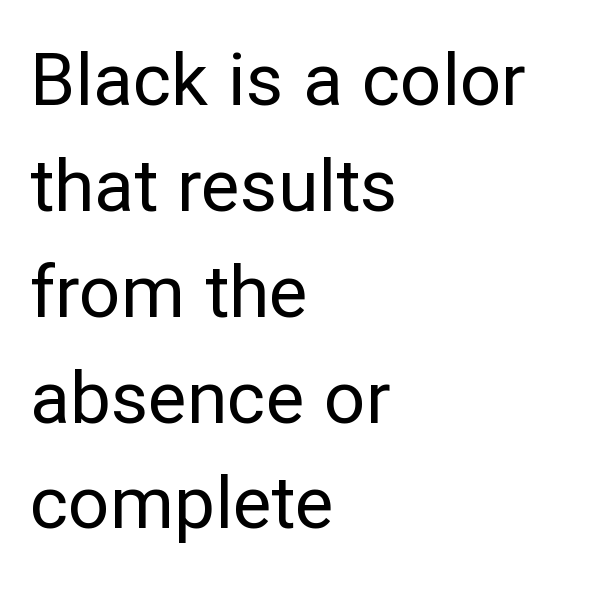
Descenders hang freely into open space. Think standard paragraph weight, or any step lighter than that. These lines stack with their left ends in a neat column. Unlike italic type, these characters show no tilt at all. Letter spacing: default.
